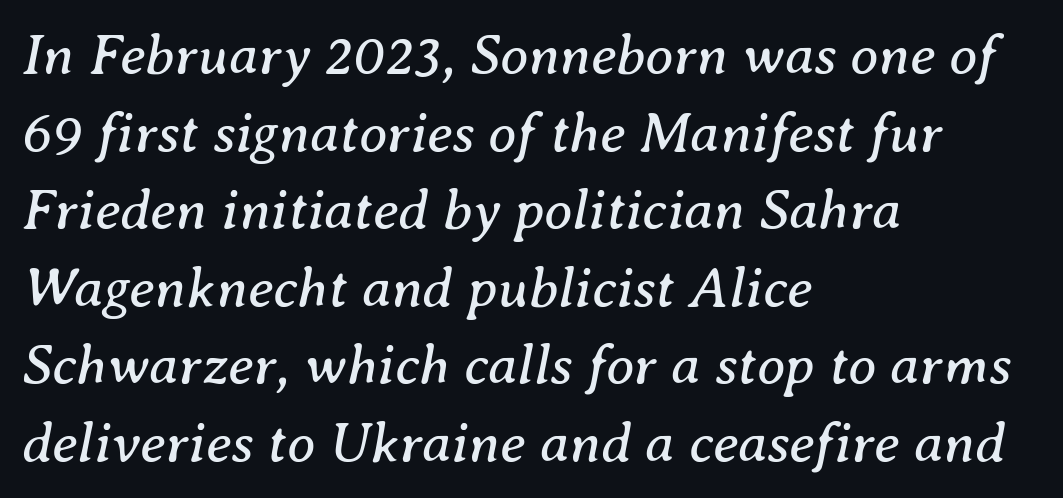
Rendered with sloped, italic letterforms. Caption: standard tracking, unaltered. The typeface has the unassuming heft of standard copy or less. The space beneath each line is pristine and unruled.
